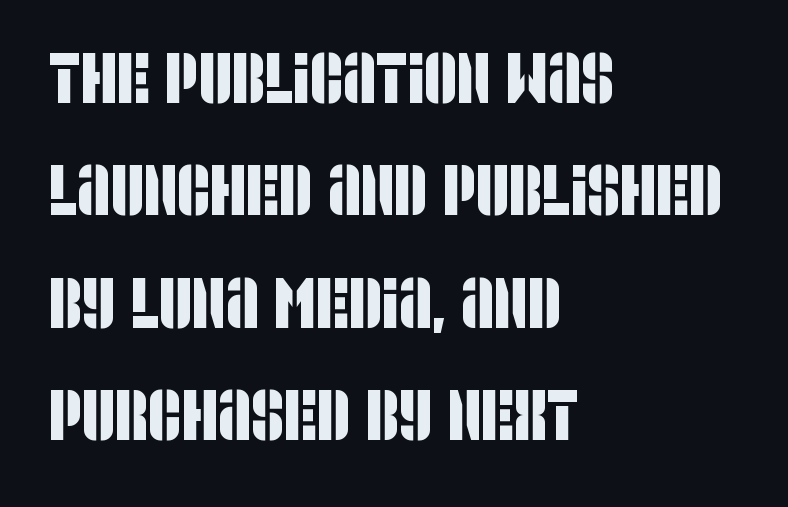
The image shows 72 px condensed sans-serif type; set left-aligned, normal line spacing (1.56x), normal letter spacing, not underlined; low stroke contrast and a large x-height.
